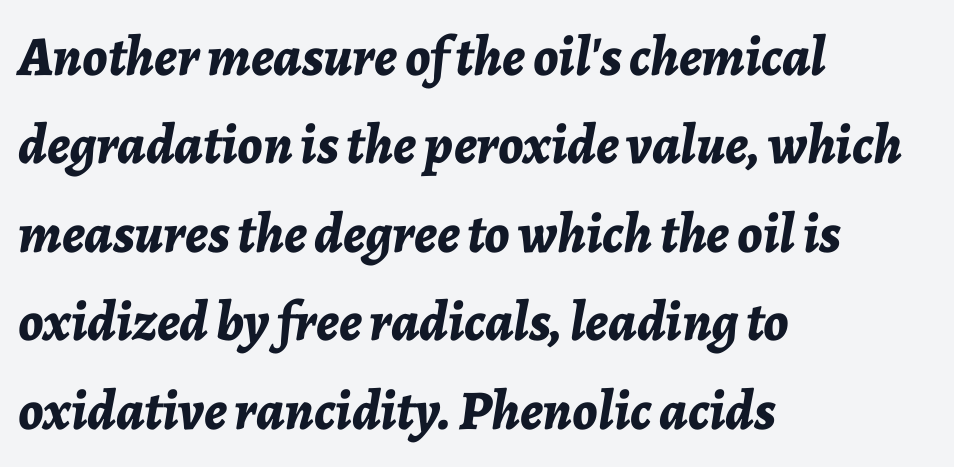
Line spacing here is normal. Thick stems and heavy bowls — unmistakably bold. Between one letter and the next there's only the usual sliver of space. This is oblique type, the kind used for emphasis or titles. A clean baseline with only descenders dipping below it.
